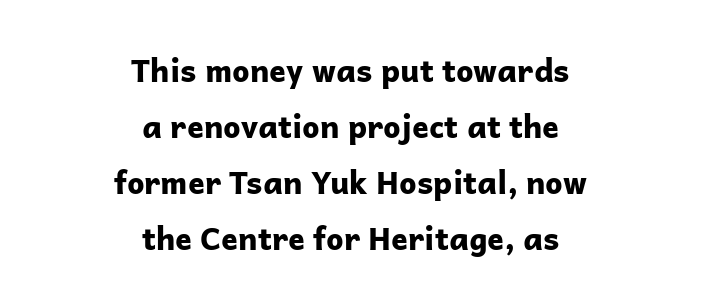
{"serif": "no", "italic": "no", "bold": "yes", "weight": "bold", "width": "normal", "stroke_contrast": "low", "x_height": "medium", "monospaced": "no", "underline": "no", "align": "center", "line_spacing_ratio": 1.81, "letter_spacing": "normal", "letter_spacing_em": 0.0, "glyph_px": 31}
